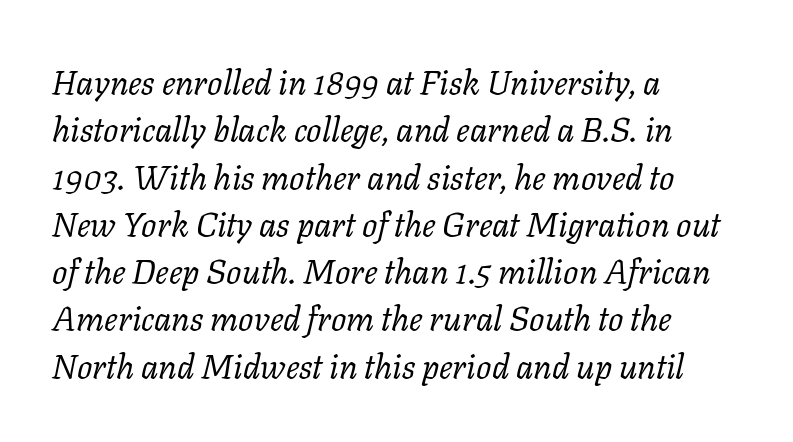
{"serif": "yes", "italic": "yes", "lean": "right", "slant_degrees": 11, "bold": "no", "weight": "regular", "width": "normal", "stroke_contrast": "low", "x_height": "medium", "monospaced": "no", "underline": "no", "align": "left", "line_spacing": "normal", "line_spacing_ratio": 1.39, "letter_spacing": "normal", "letter_spacing_em": 0.0, "glyph_px": 34}
